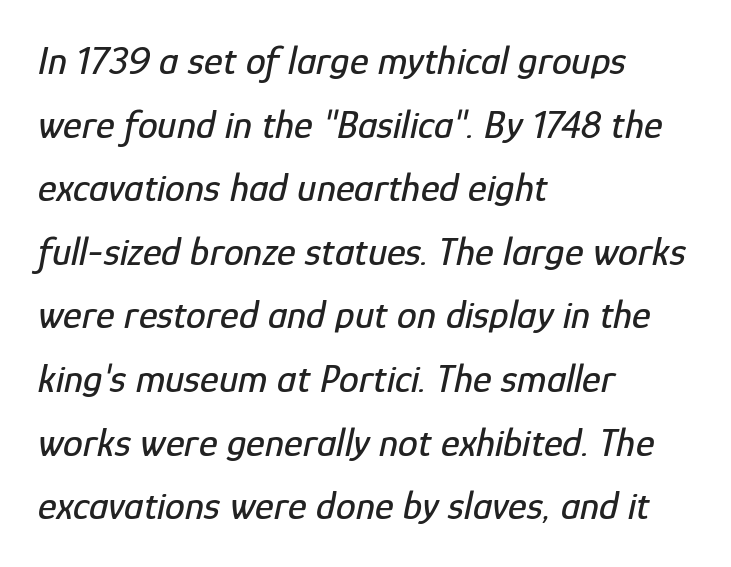
{"italic": "yes", "lean": "right", "slant_degrees": 12, "width": "condensed", "stroke_contrast": "low", "x_height": "medium", "monospaced": "no", "underline": "no", "align": "left", "line_spacing": "normal", "line_spacing_ratio": 1.59, "letter_spacing": "normal", "letter_spacing_em": 0.0, "glyph_px": 40}
